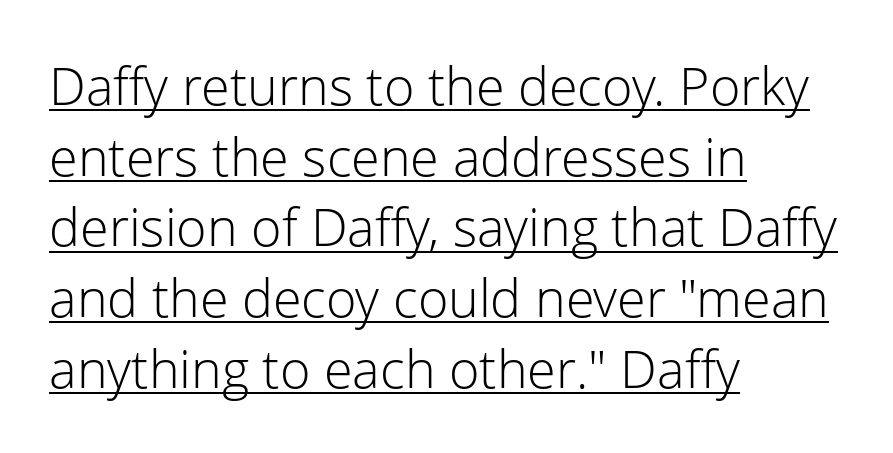
Q: Is the text bold? A: No.
Q: Is the text italic (slanted)? A: No, it is upright.
Q: Is the typeface a serif or a sans-serif typeface? A: Sans-serif.
Q: Is the text underlined? A: Yes.
Q: How is the paragraph aligned? A: Left-aligned.
Q: Is the spacing between letters normal or unusually wide? A: Normal.
Q: Is the spacing between lines tight, normal or loose? A: Normal.
Q: Width (condensed, normal, or wide)? A: Normal.
Q: Stroke contrast? A: Low.
Q: x-height? A: Medium.
Q: Monospaced? A: No.
